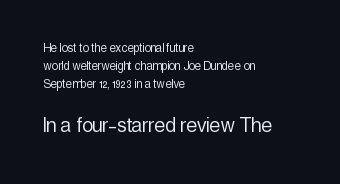
The image shows 24 px text type, upright; set left-aligned, normal line spacing (1.27x), normal letter spacing, not underlined; the second (bottom) block is 1.71x larger.
